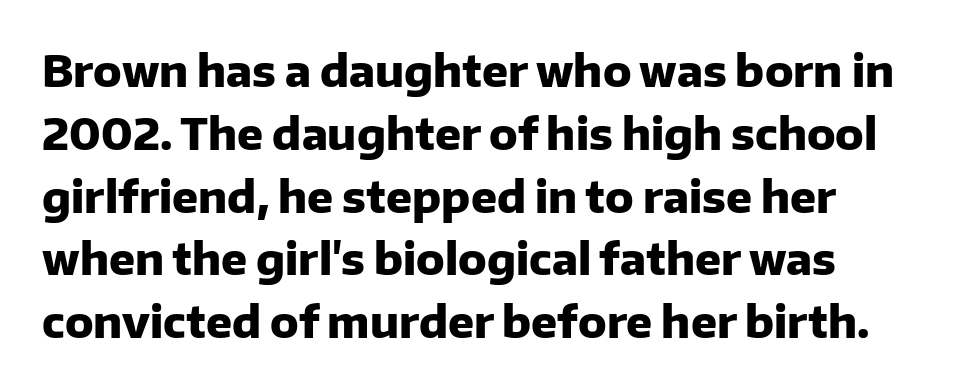
The image shows 43 px heavy sans-serif type, upright; set normal line spacing (1.46x), normal letter spacing, not underlined; low stroke contrast and a medium x-height.
